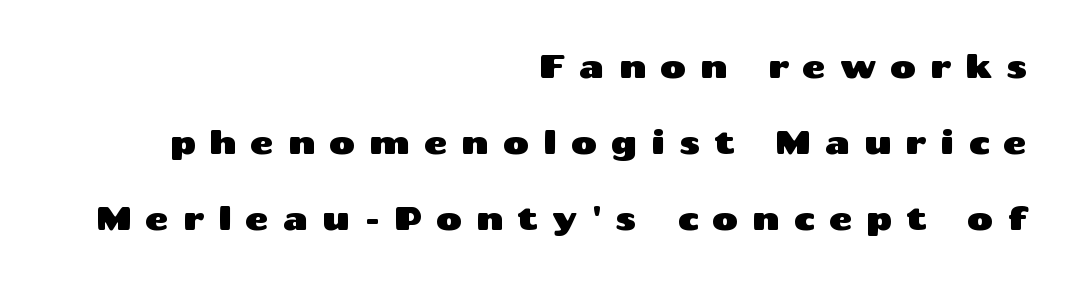
{"serif": "no", "italic": "no", "width": "wide", "stroke_contrast": "medium", "x_height": "medium", "monospaced": "no", "underline": "no", "align": "right", "line_spacing": "loose", "line_spacing_ratio": 2.37, "letter_spacing": "wide", "letter_spacing_em": 0.43, "glyph_px": 32}
